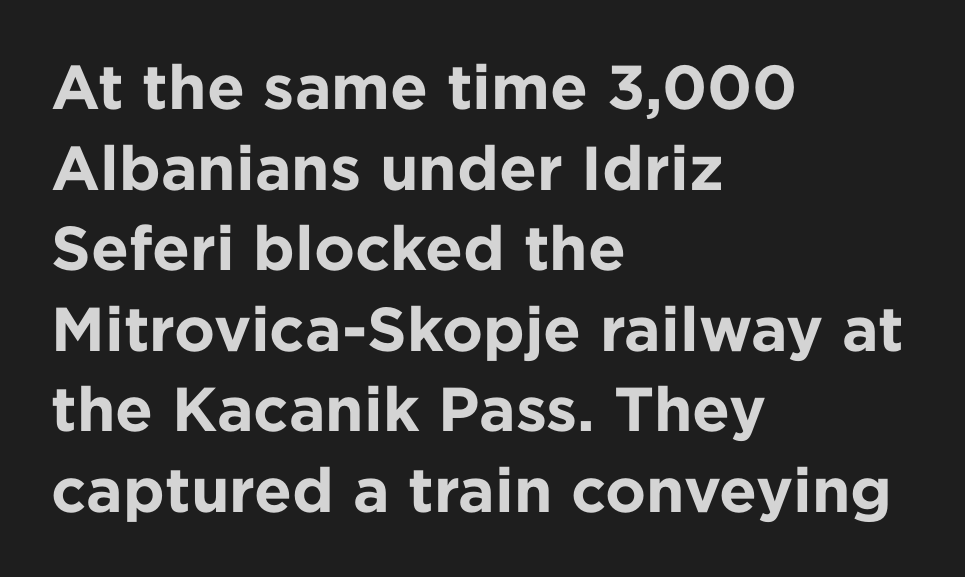
The image shows 62 px bold sans-serif type, upright; set left-aligned, normal line spacing (1.3x), normal letter spacing, not underlined; low stroke contrast and a medium x-height.
